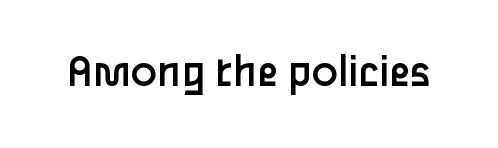
Observe the absence of serifs on each vertical stroke in this sample. The passage shown has conventional tracking throughout. Every character sits straight up, as roman type does. No letter is thick-stroked: the sample isn't bold. Think of a printed novel: that variable character pitch is what you see here. The area under the type is left untouched.
